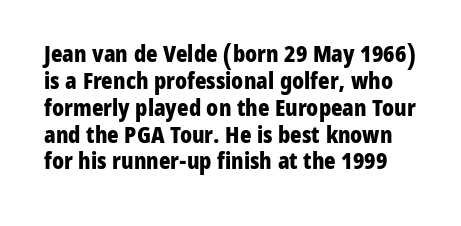
{"italic": "no", "bold": "yes", "underline": "no", "line_spacing_ratio": 1.22, "letter_spacing": "normal", "letter_spacing_em": 0.0, "glyph_px": 22}
